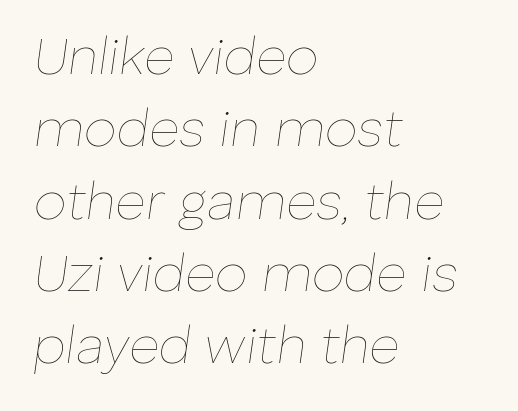
{"italic": "yes", "lean": "right", "slant_degrees": 8, "bold": "no", "weight": "thin", "width": "normal", "stroke_contrast": "low", "x_height": "medium", "monospaced": "no", "underline": "no", "align": "left", "line_spacing": "normal", "line_spacing_ratio": 1.39, "letter_spacing": "normal", "letter_spacing_em": 0.0, "glyph_px": 52}
